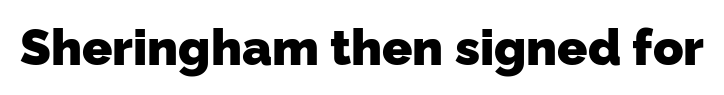
What stands out about the letter spacing? Nothing — it is the standard amount. Lines of text with bare space underneath. In terms of letterform style, serifs are entirely absent. Is this a fixed-width face? No — the glyphs have proportional, varying widths. The sample has been set heavy, in full bold.
